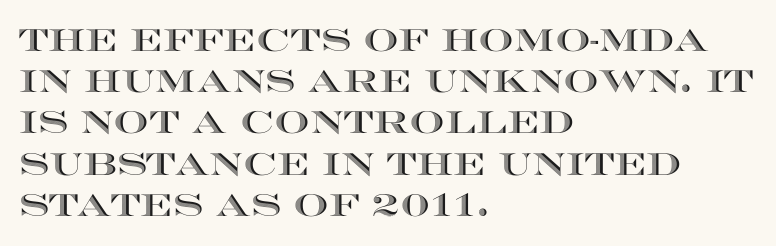
Q: Is the text italic (slanted)? A: No, it is upright.
Q: Is the text underlined? A: No.
Q: How is the paragraph aligned? A: Left-aligned.
Q: Is the spacing between letters normal or unusually wide? A: Normal.
Q: Is the spacing between lines tight, normal or loose? A: Normal.
Q: Width (condensed, normal, or wide)? A: Wide.
Q: x-height? A: Large.
Q: Monospaced? A: No.
